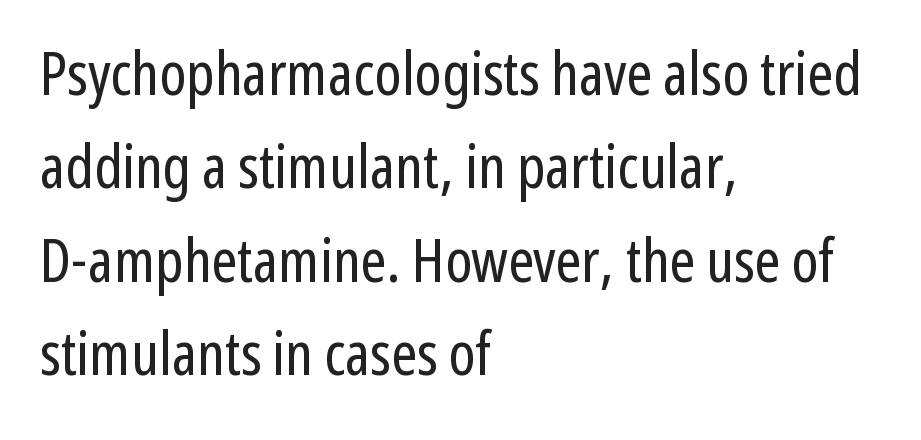
Stems here are at most as thick as an everyday book face. Visually the block forms a straight wall on the left and a jagged coastline on the right. Horizontal bands of white between lines are of average thickness. Ordinary non-slanted type is in use. In terms of letterspacing, this is plain default setting.
